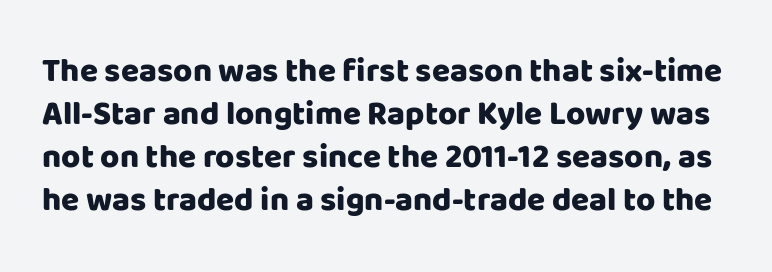
Q: Is the text bold? A: Yes.
Q: Is the text italic (slanted)? A: No, it is upright.
Q: Is the typeface a serif or a sans-serif typeface? A: Sans-serif.
Q: Is the text underlined? A: No.
Q: Is the spacing between letters normal or unusually wide? A: Normal.
Q: Is the spacing between lines tight, normal or loose? A: Normal.
Q: Width (condensed, normal, or wide)? A: Normal.
Q: Stroke contrast? A: Low.
Q: x-height? A: Large.
Q: Monospaced? A: No.
